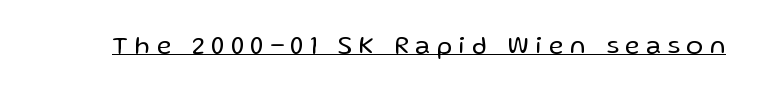
{"italic": "no", "bold": "no", "underline": "yes", "letter_spacing": "wide", "letter_spacing_em": 0.28, "glyph_px": 25}
